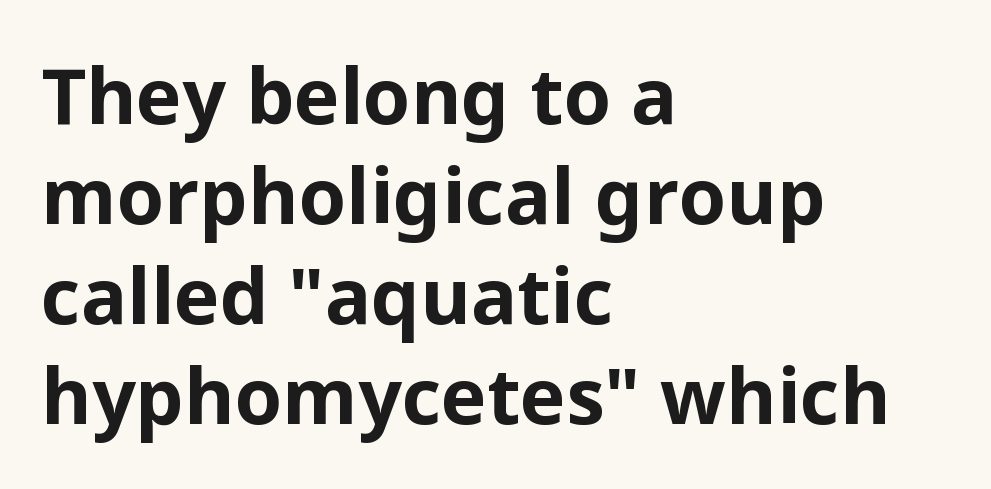
The image shows 77 px bold sans-serif type, upright; set left-aligned, normal line spacing (1.3x), normal letter spacing, not underlined; low stroke contrast and a medium x-height.
